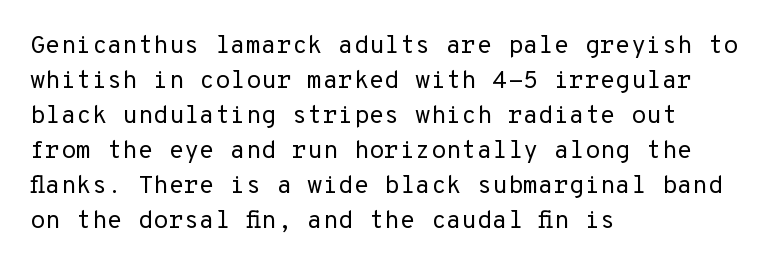
Nobody drew a line under any word here. The passage is arranged the way most books set body copy — flush left. Is the stroke heavy? The answer is a plain regular-or-lighter. Nobody touched the tracking dial on this one. A roman cut, with each character standing at attention. The space between consecutive lines is moderate.
